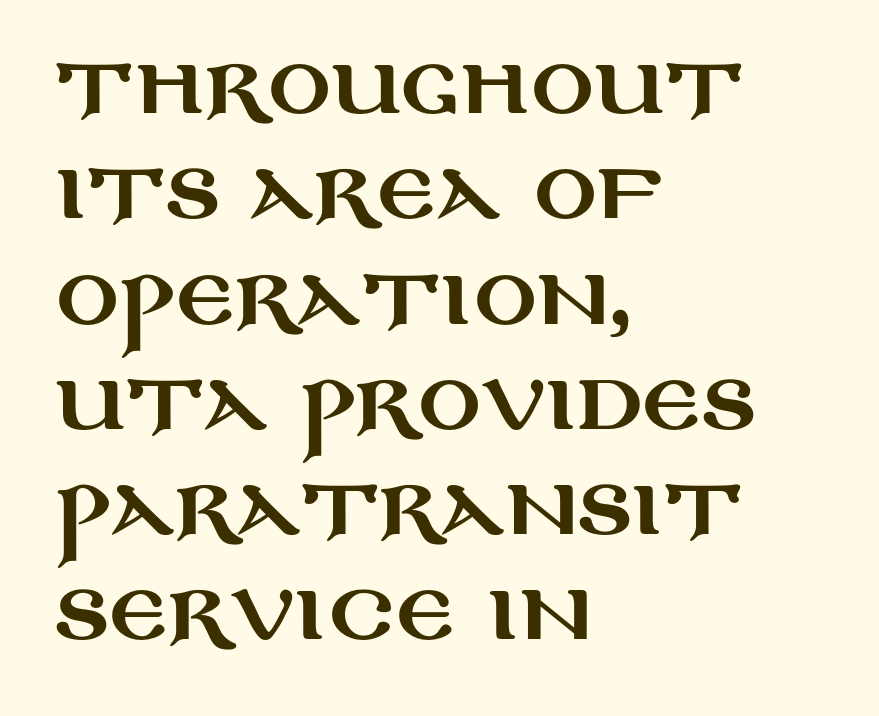
Students, note that the glyphs here touch the page at normal intervals. You could not count columns in this text — the font is proportionally spaced. The block of text has a typical density, with ordinary space between rows. The rendering anchors every line to the left-hand side. Does the lettering tilt? It doesn't — this is upright. A clean baseline with only descenders dipping below it.
